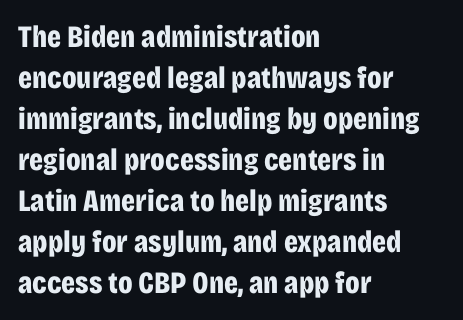
{"serif": "no", "italic": "no", "bold": "yes", "weight": "bold", "width": "condensed", "stroke_contrast": "low", "x_height": "large", "monospaced": "no", "underline": "no", "align": "left", "line_spacing": "normal", "line_spacing_ratio": 1.32, "letter_spacing": "normal", "letter_spacing_em": 0.0, "glyph_px": 31}
